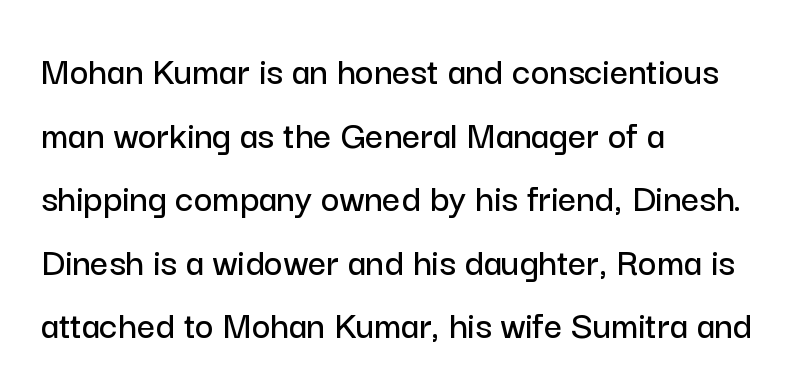
{"serif": "no", "italic": "no", "width": "normal", "stroke_contrast": "low", "x_height": "medium", "monospaced": "no", "underline": "no", "align": "left", "line_spacing": "normal", "line_spacing_ratio": 1.59, "letter_spacing": "normal", "letter_spacing_em": 0.0, "glyph_px": 40}
